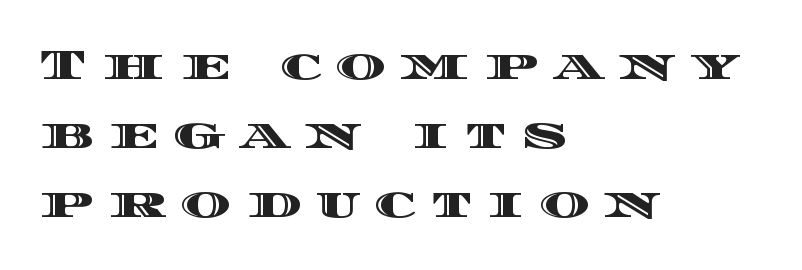
Q: Is the text italic (slanted)? A: No, it is upright.
Q: Is the text underlined? A: No.
Q: How is the paragraph aligned? A: Left-aligned.
Q: Is the spacing between letters normal or unusually wide? A: Unusually wide.
Q: Is the spacing between lines tight, normal or loose? A: Normal.
Q: Width (condensed, normal, or wide)? A: Wide.
Q: x-height? A: Large.
Q: Monospaced? A: No.
